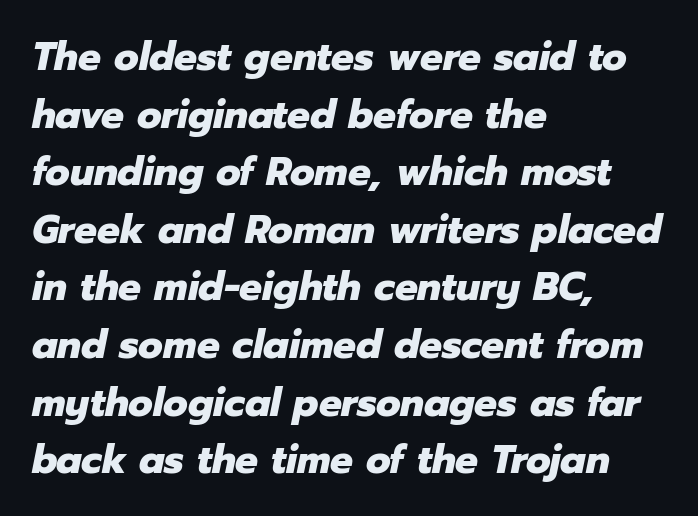
The image shows 40 px heavy type, italic (leaning right); set left-aligned, normal line spacing (1.44x), normal letter spacing, not underlined; low stroke contrast and a medium x-height.
